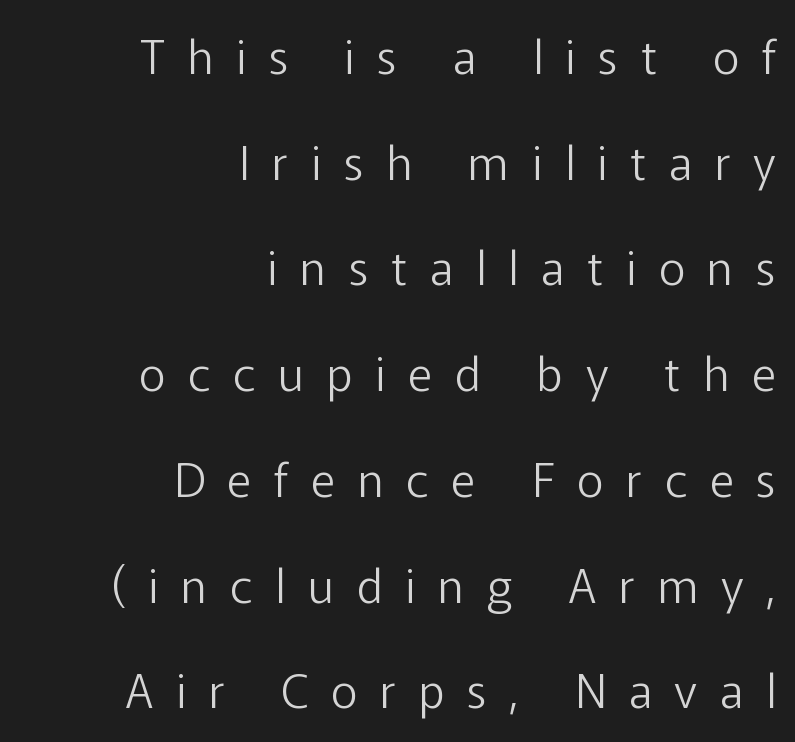
{"serif": "no", "italic": "no", "bold": "no", "weight": "light", "width": "normal", "stroke_contrast": "low", "x_height": "medium", "monospaced": "no", "underline": "no", "align": "right", "line_spacing": "loose", "line_spacing_ratio": 2.25, "letter_spacing": "wide", "letter_spacing_em": 0.48, "glyph_px": 47}
